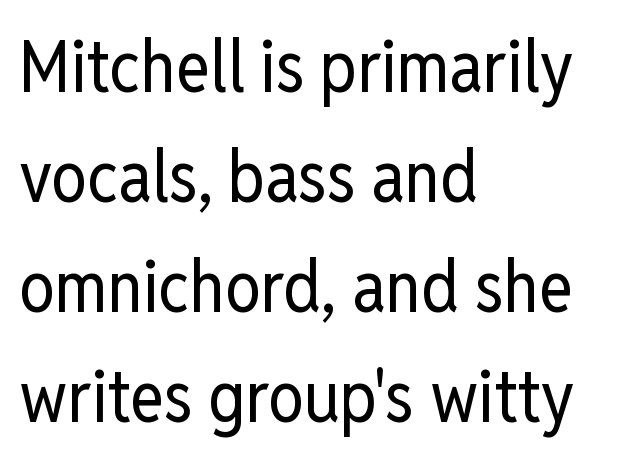
The image shows 72 px regular-weight, condensed sans-serif type, upright; set left-aligned, normal line spacing (1.53x), normal letter spacing, not underlined; low stroke contrast and a medium x-height.
